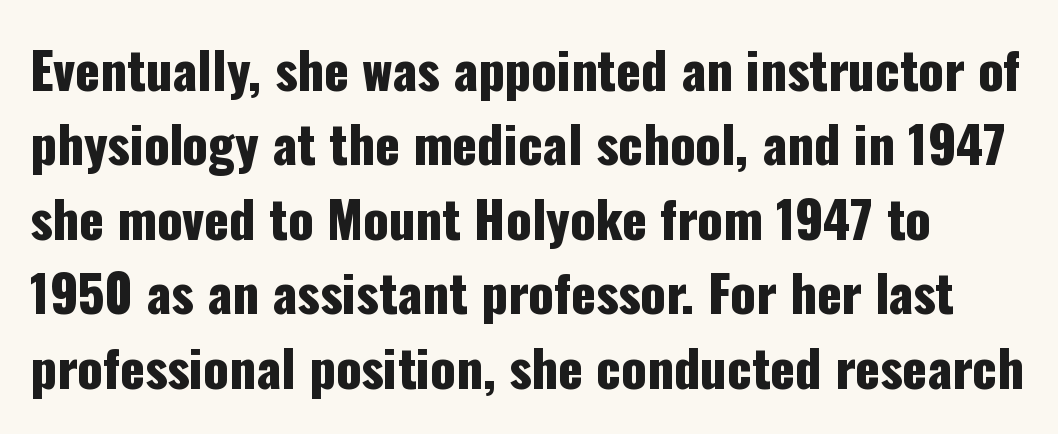
Vertical spacing — default. Observe the ordinary spacing: letters are neighbours, not strangers. This rendering employs a face without finishing strokes, i.e., a sans-serif. No word sits above an underline. Note the varied advance widths — an 'i' is clearly narrower than an 'm'. The typography opts for an upright posture over an oblique one.
